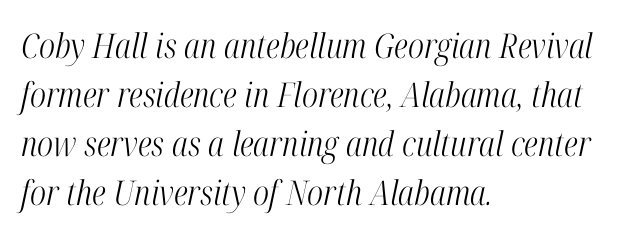
{"serif": "yes", "italic": "yes", "lean": "right", "slant_degrees": 12, "bold": "no", "weight": "light", "width": "condensed", "stroke_contrast": "high", "x_height": "medium", "monospaced": "no", "underline": "no", "align": "left", "line_spacing": "normal", "line_spacing_ratio": 1.44, "letter_spacing": "normal", "letter_spacing_em": 0.0, "glyph_px": 34}
